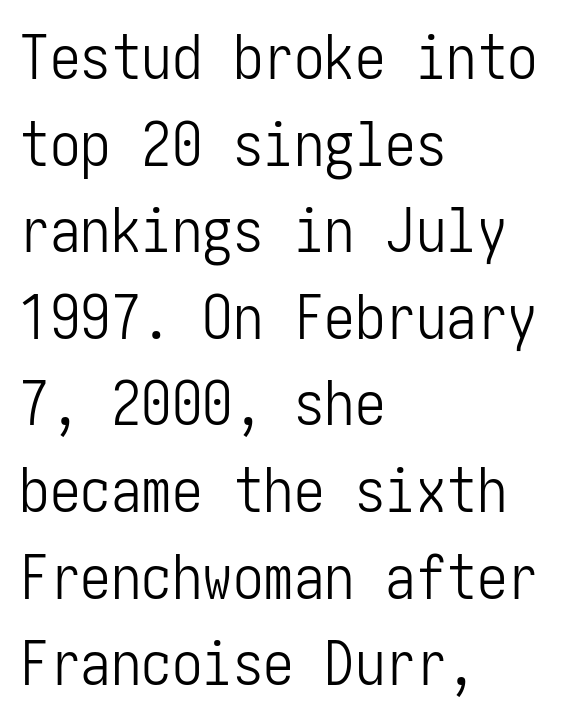
Reading down the column, the eye jumps a familiar distance to each next line. Look at the tracking — it's just the regular setting, nothing added. Quick note: not italic, upright. Visually the block forms a straight wall on the left and a jagged coastline on the right. The rendering shows plain stroke endings on the letterforms — a sans-serif design. The specimen omits any rule beneath the text block's lines.
